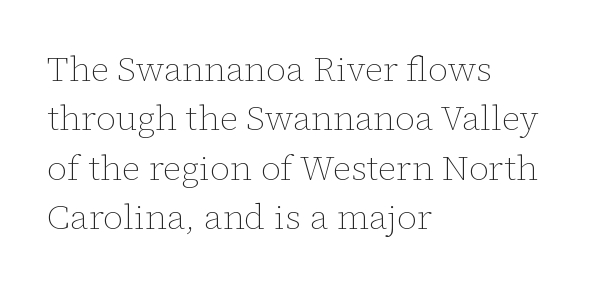
{"italic": "no", "bold": "no", "weight": "thin", "width": "normal", "stroke_contrast": "low", "x_height": "medium", "monospaced": "no", "underline": "no", "align": "left", "line_spacing": "normal", "line_spacing_ratio": 1.41, "letter_spacing": "normal", "letter_spacing_em": 0.0, "glyph_px": 35}
